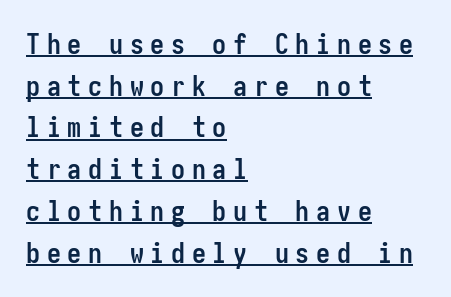
The horizontal fit of the characters is loose and conspicuously gappy. One glance says typical: line gaps are just what's usual. The rendering uses the underline text-decoration. Rendered with straight, roman letterforms. The font is running at its bold setting.
